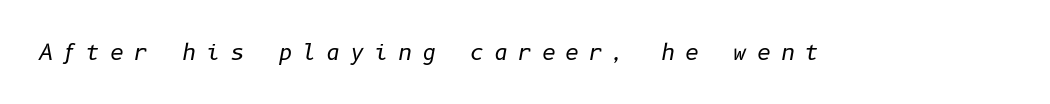
The letters are spread apart with noticeably loose tracking. No word sits above an underline. The specimen reads as italic at a glance. The characters are drawn with everyday or finer stroke widths.
